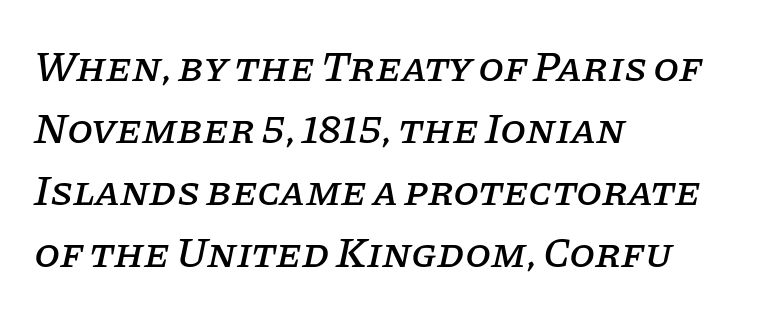
Q: Is the text italic (slanted)? A: Yes, it leans right by about 11 degrees.
Q: Is the typeface a serif or a sans-serif typeface? A: Serif.
Q: Is the text underlined? A: No.
Q: How is the paragraph aligned? A: Left-aligned.
Q: Is the spacing between letters normal or unusually wide? A: Normal.
Q: Is the spacing between lines tight, normal or loose? A: Normal.
Q: Width (condensed, normal, or wide)? A: Normal.
Q: Stroke contrast? A: Low.
Q: x-height? A: Large.
Q: Monospaced? A: No.
